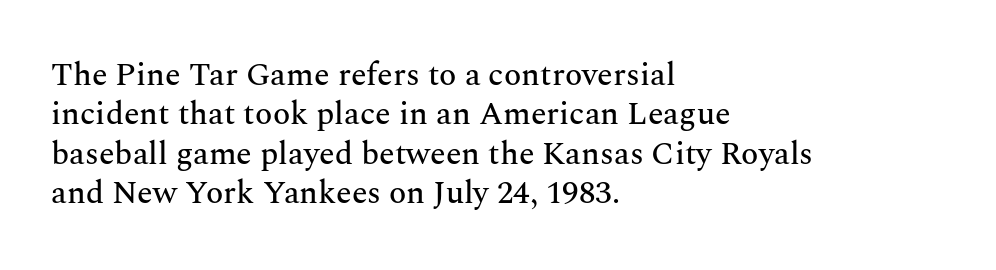
Q: Is the text italic (slanted)? A: No, it is upright.
Q: Is the typeface a serif or a sans-serif typeface? A: Serif.
Q: Is the text underlined? A: No.
Q: How is the paragraph aligned? A: Left-aligned.
Q: Is the spacing between letters normal or unusually wide? A: Normal.
Q: Width (condensed, normal, or wide)? A: Normal.
Q: Stroke contrast? A: Medium.
Q: x-height? A: Medium.
Q: Monospaced? A: No.
